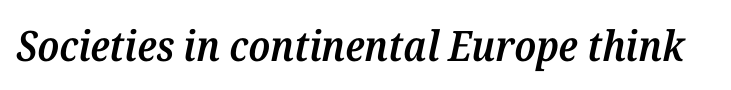
The rendering uses natural spacing where letterforms have individual widths. The typography opts for an oblique posture over an upright one. The characters display serif detailing at their extremities. Is the letter spacing exaggerated? No — it looks like the ordinary default. A fair bit of extra ink — the face is semibold, not bold.
